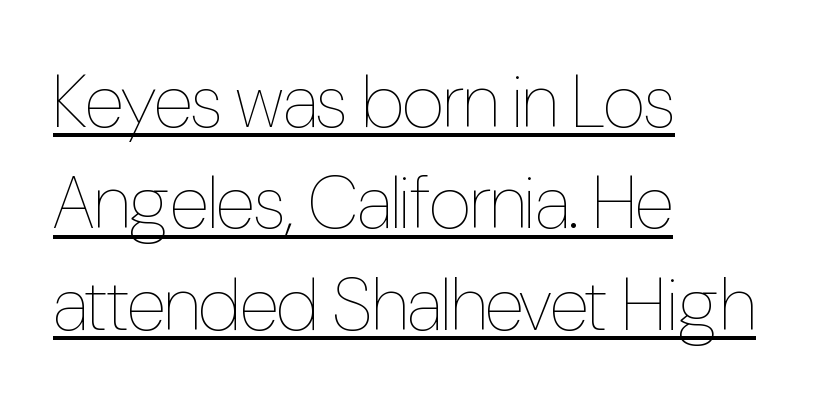
The image shows 74 px thin, condensed type, upright; set left-aligned, normal line spacing (1.37x), normal letter spacing, underlined; low stroke contrast and a medium x-height.
